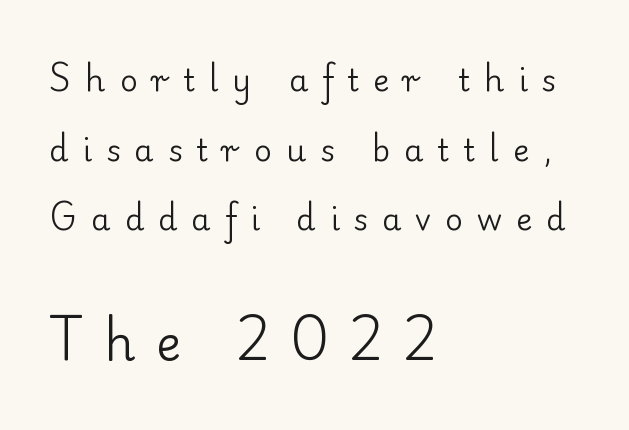
Q: Is the text bold? A: No.
Q: Is the text italic (slanted)? A: No, it is upright.
Q: Is the typeface a serif or a sans-serif typeface? A: Serif.
Q: Is the text underlined? A: No.
Q: How is the paragraph aligned? A: Left-aligned.
Q: Is the spacing between letters normal or unusually wide? A: Unusually wide.
Q: Is the spacing between lines tight, normal or loose? A: Loose.
Q: Which block of text is set in a larger size, the first (top) or the second (bottom)? A: The second (bottom) one.
Q: Width (condensed, normal, or wide)? A: Normal.
Q: Stroke contrast? A: Low.
Q: x-height? A: Small.
Q: Monospaced? A: No.
